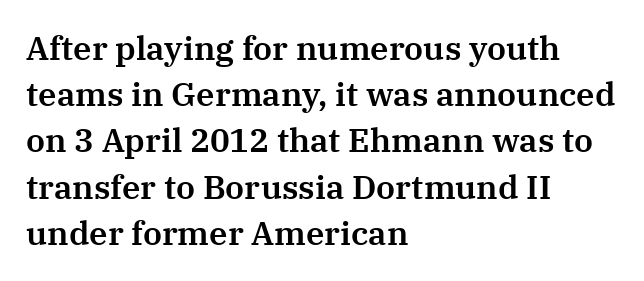
{"serif": "yes", "italic": "no", "width": "normal", "stroke_contrast": "medium", "x_height": "medium", "monospaced": "no", "underline": "no", "align": "left", "line_spacing": "normal", "line_spacing_ratio": 1.4, "letter_spacing": "normal", "letter_spacing_em": 0.0, "glyph_px": 33}
